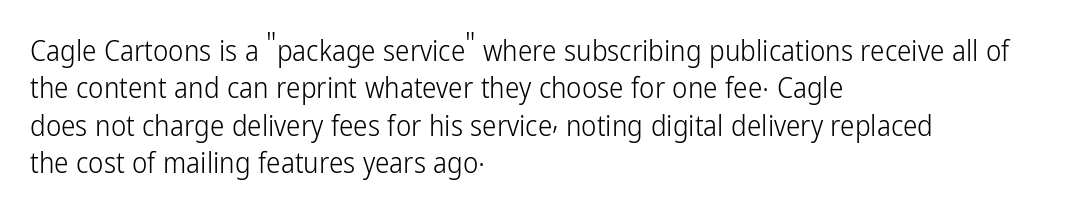
Rule under the text: the space is simply empty. Weight class: somewhere from thin through regular. Each line starts at the same left margin while the right side varies. Observe the absence of serifs on each vertical stroke in this sample. Is there much room between lines? A standard amount, neither cramped nor airy. Note the varied advance widths — an 'i' is clearly narrower than an 'm'.
